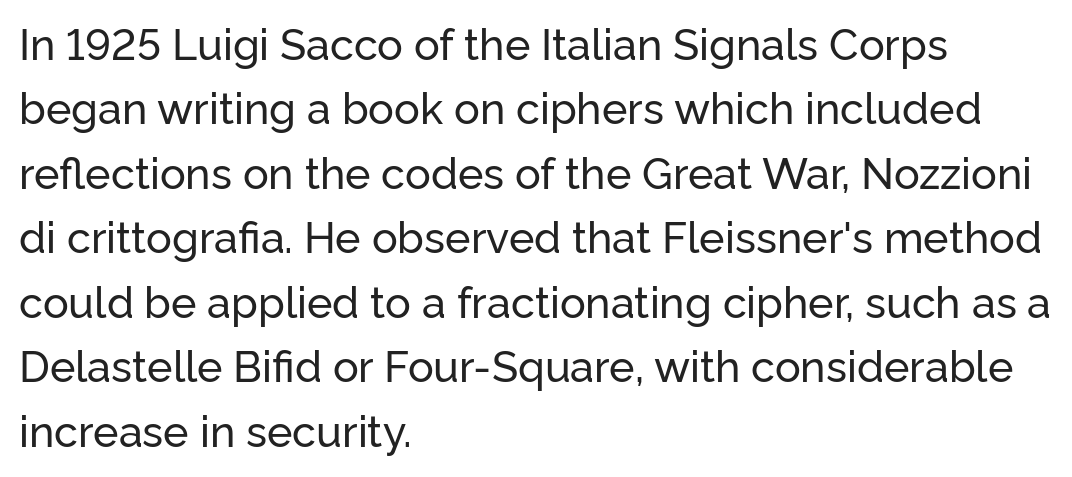
Q: Is the text italic (slanted)? A: No, it is upright.
Q: Is the typeface a serif or a sans-serif typeface? A: Sans-serif.
Q: Is the text underlined? A: No.
Q: How is the paragraph aligned? A: Left-aligned.
Q: Is the spacing between letters normal or unusually wide? A: Normal.
Q: Is the spacing between lines tight, normal or loose? A: Normal.
Q: Width (condensed, normal, or wide)? A: Normal.
Q: Stroke contrast? A: Low.
Q: x-height? A: Medium.
Q: Monospaced? A: No.
